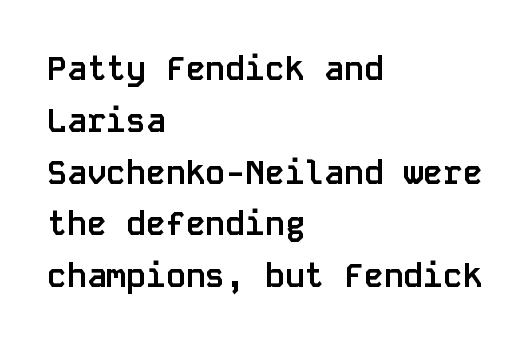
Q: Is the text bold? A: Yes.
Q: Is the text italic (slanted)? A: No, it is upright.
Q: Is the typeface a serif or a sans-serif typeface? A: Sans-serif.
Q: Is the text underlined? A: No.
Q: How is the paragraph aligned? A: Left-aligned.
Q: Is the spacing between letters normal or unusually wide? A: Normal.
Q: Is the spacing between lines tight, normal or loose? A: Normal.
Q: Width (condensed, normal, or wide)? A: Normal.
Q: Stroke contrast? A: Low.
Q: x-height? A: Large.
Q: Monospaced? A: Yes.
